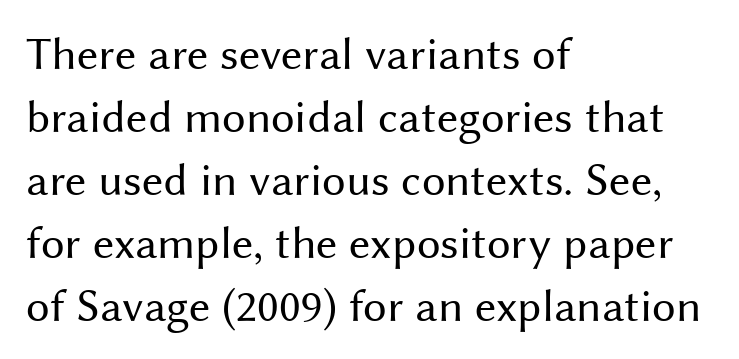
Q: Is the text bold? A: No.
Q: Is the text italic (slanted)? A: No, it is upright.
Q: Is the typeface a serif or a sans-serif typeface? A: Sans-serif.
Q: Is the text underlined? A: No.
Q: How is the paragraph aligned? A: Left-aligned.
Q: Is the spacing between letters normal or unusually wide? A: Normal.
Q: Is the spacing between lines tight, normal or loose? A: Normal.
Q: Width (condensed, normal, or wide)? A: Normal.
Q: Stroke contrast? A: Medium.
Q: x-height? A: Medium.
Q: Monospaced? A: No.
